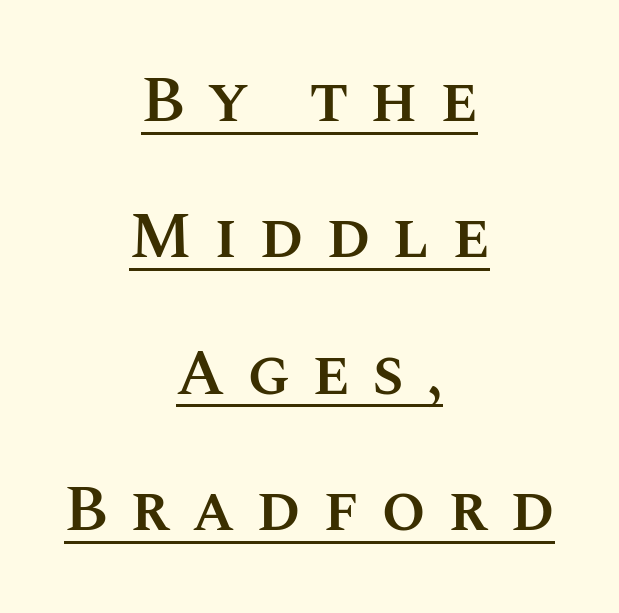
The image shows 64 px semibold type, upright; set centered, loose line spacing (2.13x), unusually wide letter spacing (+0.34 em), underlined; medium stroke contrast and a large x-height.
